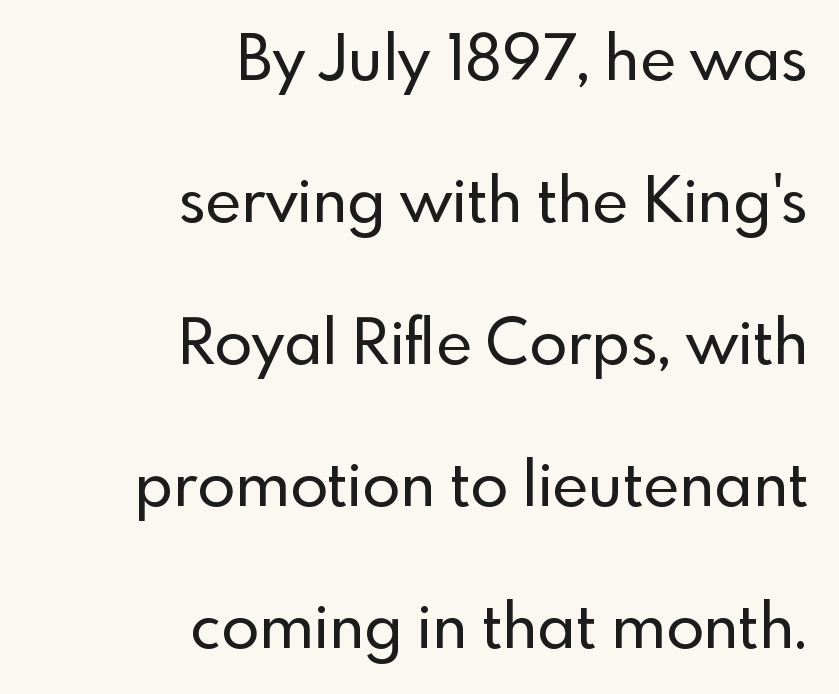
The image shows 62 px sans-serif type, upright; set right-aligned, loose line spacing (2.29x), normal letter spacing, not underlined; a small x-height.
